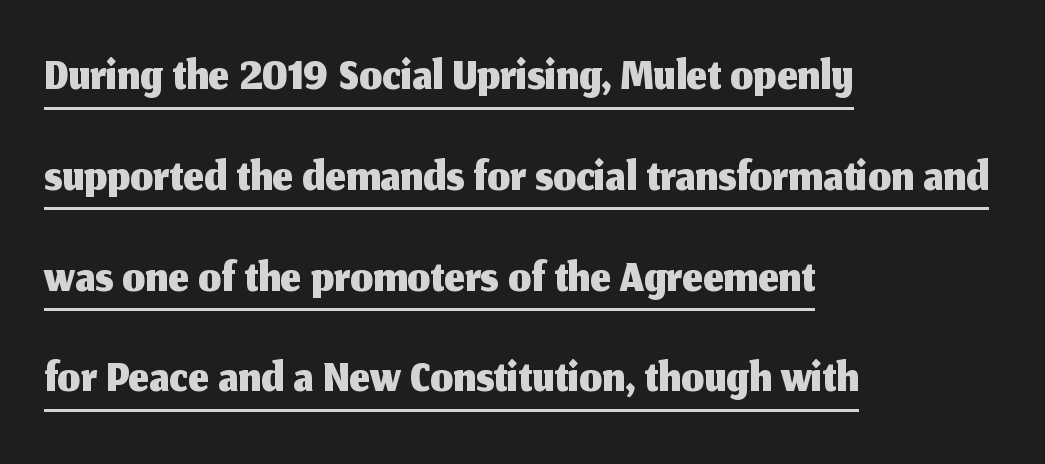
Q: Is the text italic (slanted)? A: No, it is upright.
Q: Is the typeface a serif or a sans-serif typeface? A: Sans-serif.
Q: Is the text underlined? A: Yes.
Q: How is the paragraph aligned? A: Left-aligned.
Q: Is the spacing between letters normal or unusually wide? A: Normal.
Q: Is the spacing between lines tight, normal or loose? A: Normal.
Q: Width (condensed, normal, or wide)? A: Normal.
Q: Stroke contrast? A: Medium.
Q: x-height? A: Medium.
Q: Monospaced? A: No.
